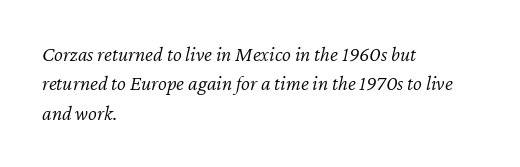
Compared with ordinary roman type, these characters are visibly tilted. Tracking here is standard; glyphs follow each other at the usual distance. Words float on clear page, feet unadorned. These lines sit exactly where default settings would place them.
